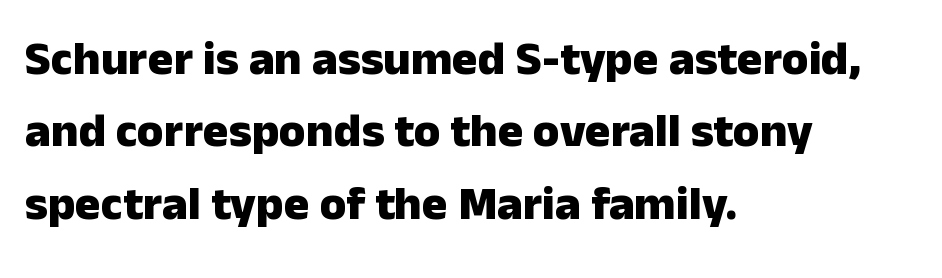
{"serif": "no", "italic": "no", "bold": "yes", "weight": "heavy", "width": "normal", "stroke_contrast": "low", "x_height": "medium", "monospaced": "no", "underline": "no", "align": "left", "line_spacing": "normal", "line_spacing_ratio": 1.51, "letter_spacing": "normal", "letter_spacing_em": 0.0, "glyph_px": 48}
